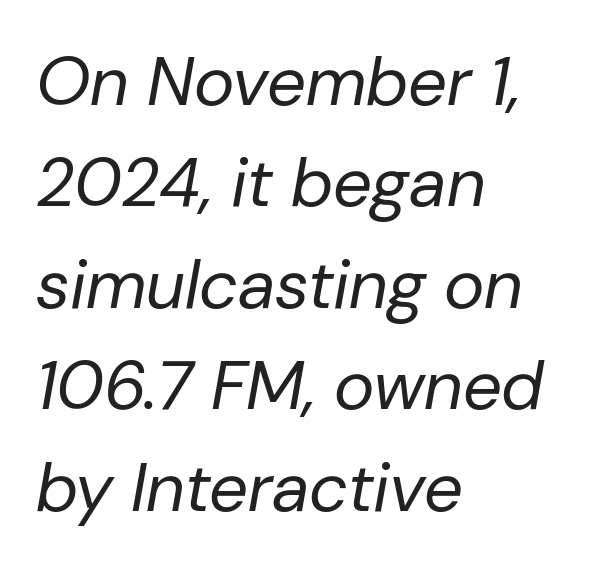
The image shows 69 px regular-weight type, italic (leaning right); set left-aligned, normal line spacing (1.47x), normal letter spacing, not underlined; low stroke contrast and a medium x-height.
